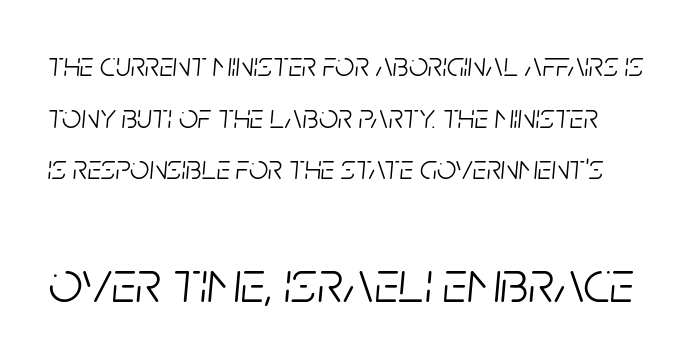
Q: Is the text bold? A: No.
Q: Is the text italic (slanted)? A: Yes, it leans right by about 5 degrees.
Q: Is the text underlined? A: No.
Q: Is the spacing between letters normal or unusually wide? A: Normal.
Q: Is the spacing between lines tight, normal or loose? A: Normal.
Q: Which block of text is set in a larger size, the first (top) or the second (bottom)? A: The second (bottom) one.
Q: Width (condensed, normal, or wide)? A: Condensed.
Q: Stroke contrast? A: Low.
Q: x-height? A: Large.
Q: Monospaced? A: No.
